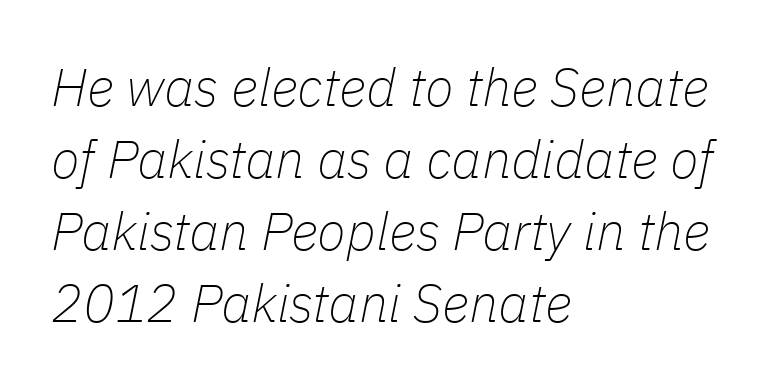
If you drew a line through each stem, it would be angled. The passage shown stacks its lines at a standard gap. Do the characters align in a grid? No, the font is proportional. Inter-character spacing is left at the font's built-in metrics.
